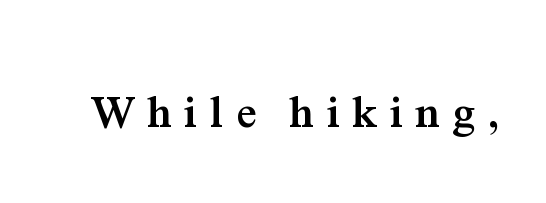
Q: Is the text bold? A: Yes.
Q: Is the text italic (slanted)? A: No, it is upright.
Q: Is the typeface a serif or a sans-serif typeface? A: Serif.
Q: Is the text underlined? A: No.
Q: Is the spacing between letters normal or unusually wide? A: Unusually wide.
Q: Width (condensed, normal, or wide)? A: Normal.
Q: Stroke contrast? A: Medium.
Q: x-height? A: Medium.
Q: Monospaced? A: No.
